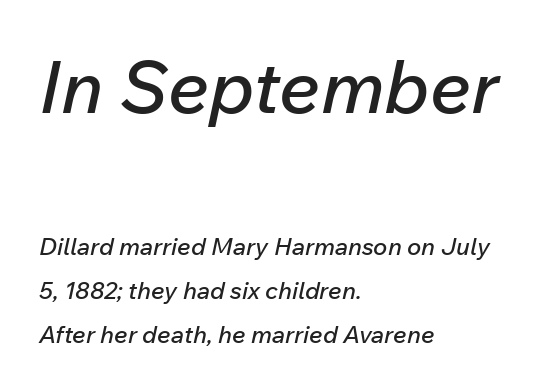
Q: Is the text italic (slanted)? A: Yes, it leans right by about 12 degrees.
Q: Is the text underlined? A: No.
Q: How is the paragraph aligned? A: Left-aligned.
Q: Is the spacing between letters normal or unusually wide? A: Normal.
Q: Which block of text is set in a larger size, the first (top) or the second (bottom)? A: The first (top) one.
Q: Width (condensed, normal, or wide)? A: Normal.
Q: Stroke contrast? A: Low.
Q: x-height? A: Medium.
Q: Monospaced? A: No.
